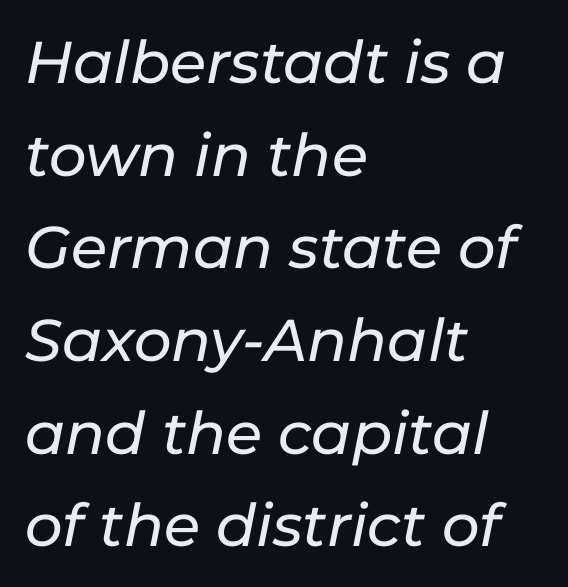
Q: Is the text italic (slanted)? A: Yes, it leans right by about 11 degrees.
Q: Is the text underlined? A: No.
Q: How is the paragraph aligned? A: Left-aligned.
Q: Is the spacing between letters normal or unusually wide? A: Normal.
Q: Is the spacing between lines tight, normal or loose? A: Normal.
Q: Width (condensed, normal, or wide)? A: Normal.
Q: Stroke contrast? A: Low.
Q: x-height? A: Medium.
Q: Monospaced? A: No.
